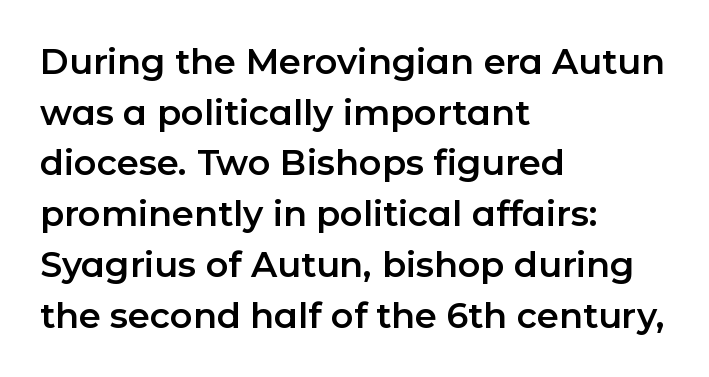
Q: Is the text italic (slanted)? A: No, it is upright.
Q: Is the typeface a serif or a sans-serif typeface? A: Sans-serif.
Q: Is the text underlined? A: No.
Q: How is the paragraph aligned? A: Left-aligned.
Q: Is the spacing between letters normal or unusually wide? A: Normal.
Q: Is the spacing between lines tight, normal or loose? A: Normal.
Q: Width (condensed, normal, or wide)? A: Normal.
Q: Stroke contrast? A: Low.
Q: x-height? A: Medium.
Q: Monospaced? A: No.
